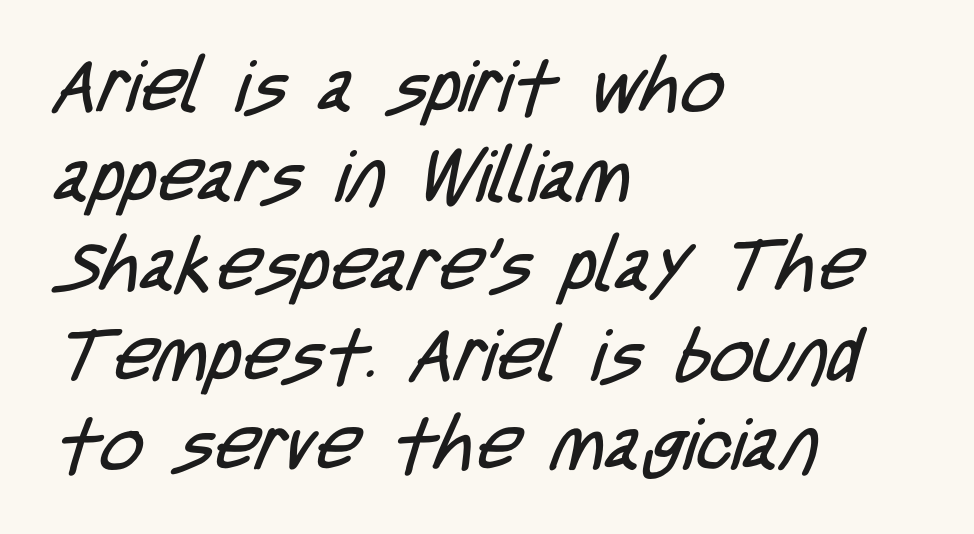
Visually the block forms a straight wall on the left and a jagged coastline on the right. This sample uses a sans-serif face. Do the characters align in a grid? No, the font is proportional. Weight: regular or lighter.
